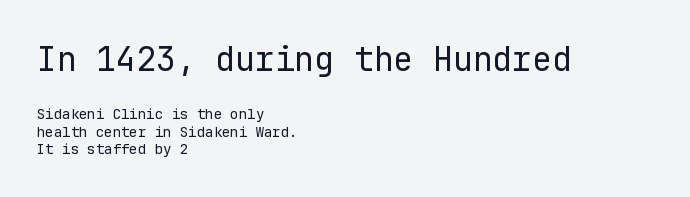
Compared with a centered layout, this one pins lines to the left instead. The axis of the letterforms is exactly vertical. Tracking value appears to be zero — textbook default spacing. Unmarked baselines from the first word to the last. Letterform terminals end flat and unadorned throughout the passage.
